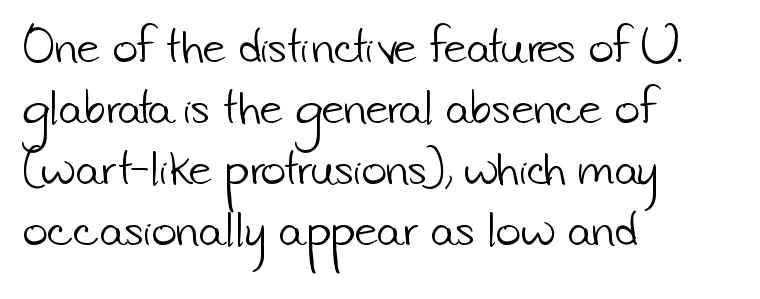
Q: Is the text bold? A: No.
Q: Is the typeface a serif or a sans-serif typeface? A: Sans-serif.
Q: Is the text underlined? A: No.
Q: How is the paragraph aligned? A: Left-aligned.
Q: Is the spacing between letters normal or unusually wide? A: Normal.
Q: Is the spacing between lines tight, normal or loose? A: Normal.
Q: Width (condensed, normal, or wide)? A: Normal.
Q: Stroke contrast? A: Low.
Q: x-height? A: Small.
Q: Monospaced? A: No.
